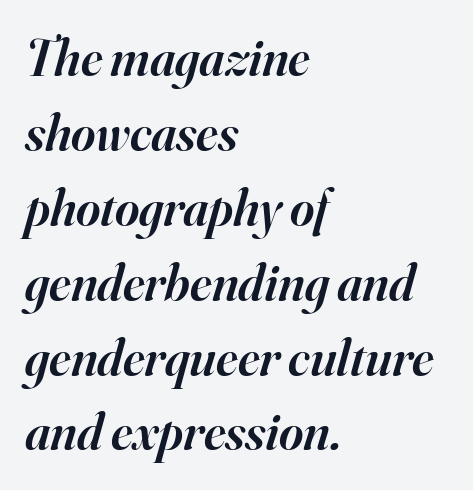
It's the slanting kind of type. Rule under the text: the space is simply empty. Does the type have serifs? Yes, each stem ends in a small foot. Reading down the block, your eye returns to a fixed left position each line.
